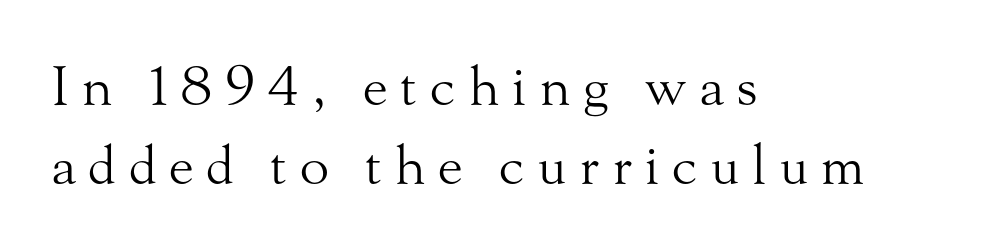
The image shows 54 px light serif type, upright; set left-aligned, normal line spacing (1.46x), unusually wide letter spacing (+0.23 em), not underlined; medium stroke contrast and a small x-height.
